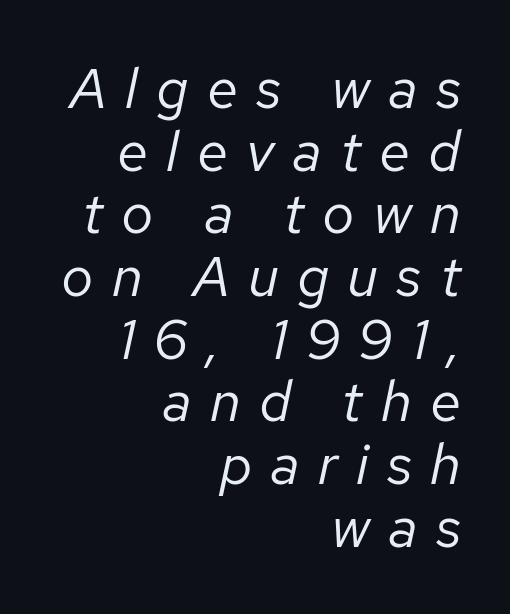
The image shows 57 px regular-weight type, italic (leaning right); set right-aligned, tight line spacing (1.1x), unusually wide letter spacing (+0.32 em), not underlined; low stroke contrast and a medium x-height.
